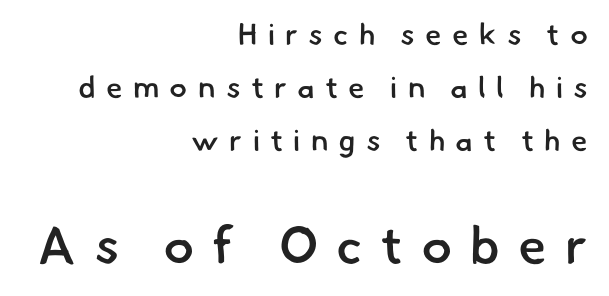
The passage shown is semibold, sitting just below true bold. Think of a printed novel: that variable character pitch is what you see here. Layout note: lines flush right. Is the letter spacing exaggerated? Yes — the characters are pushed far apart. No word sits above an underline.
